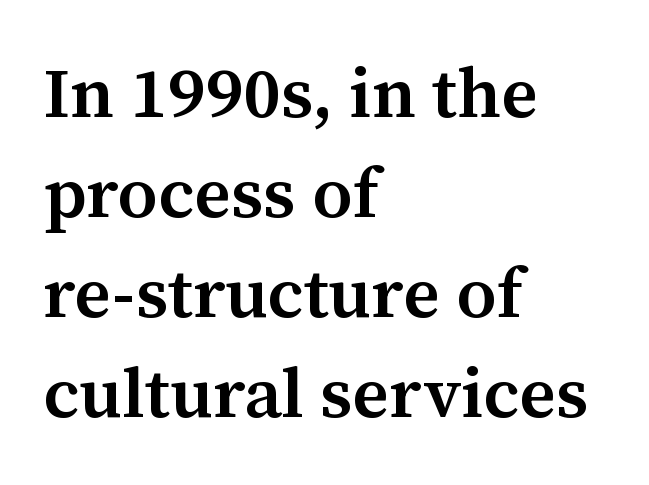
Q: Is the text bold? A: Semi-bold.
Q: Is the text italic (slanted)? A: No, it is upright.
Q: Is the typeface a serif or a sans-serif typeface? A: Serif.
Q: Is the text underlined? A: No.
Q: How is the paragraph aligned? A: Left-aligned.
Q: Is the spacing between letters normal or unusually wide? A: Normal.
Q: Is the spacing between lines tight, normal or loose? A: Normal.
Q: Width (condensed, normal, or wide)? A: Normal.
Q: Stroke contrast? A: Medium.
Q: x-height? A: Medium.
Q: Monospaced? A: No.
